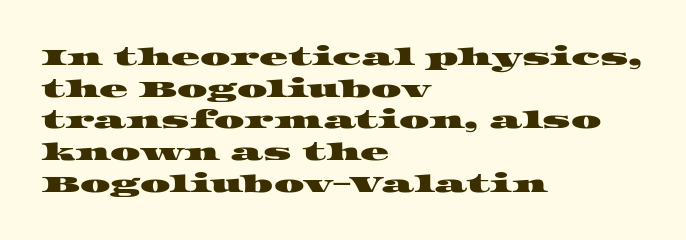
Q: Is the text underlined? A: No.
Q: How is the paragraph aligned? A: Left-aligned.
Q: Is the spacing between letters normal or unusually wide? A: Normal.
Q: Is the spacing between lines tight, normal or loose? A: Normal.
